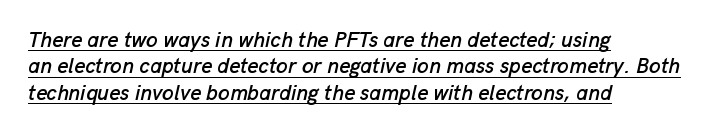
Q: Is the text italic (slanted)? A: Yes, it leans right by about 13 degrees.
Q: Is the text underlined? A: Yes.
Q: How is the paragraph aligned? A: Left-aligned.
Q: Is the spacing between letters normal or unusually wide? A: Normal.
Q: Is the spacing between lines tight, normal or loose? A: Normal.
